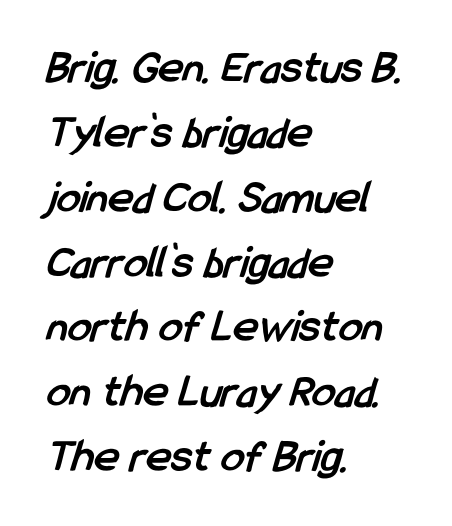
{"serif": "no", "bold": "yes", "weight": "semibold", "width": "condensed", "stroke_contrast": "low", "x_height": "medium", "monospaced": "no", "underline": "no", "align": "left", "line_spacing": "normal", "line_spacing_ratio": 1.38, "letter_spacing": "normal", "letter_spacing_em": 0.0, "glyph_px": 47}
